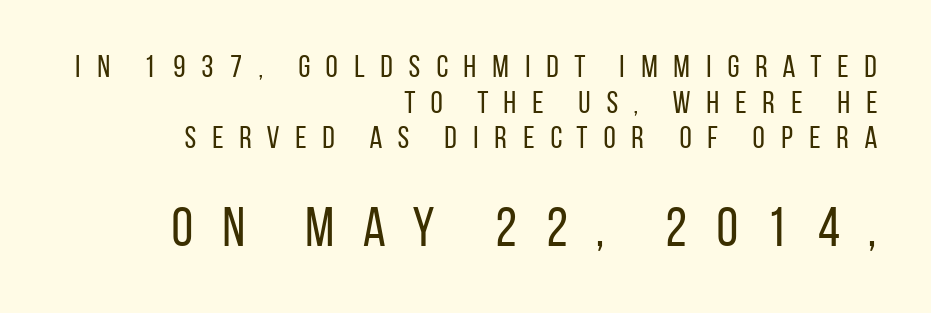
This sample has the flowing, uneven cadence of proportional lettering. Unlike a traditional serif, this face leaves its strokes unadorned. A student would notice the bottom passage is typeset larger than what precedes it. Posture: straight, roman, zero tilt.
